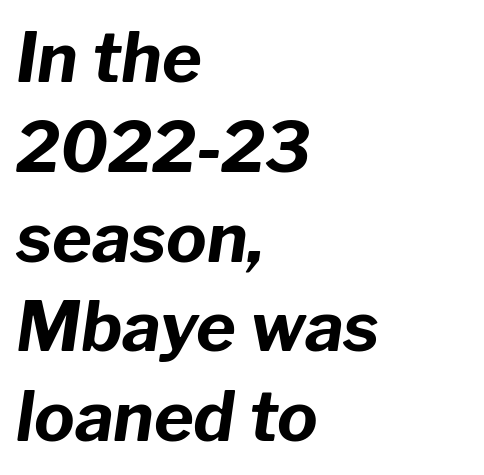
{"italic": "yes", "lean": "right", "slant_degrees": 8, "bold": "yes", "weight": "bold", "width": "normal", "stroke_contrast": "low", "x_height": "medium", "monospaced": "no", "underline": "no", "align": "left", "line_spacing": "normal", "line_spacing_ratio": 1.32, "letter_spacing": "normal", "letter_spacing_em": 0.0, "glyph_px": 68}
